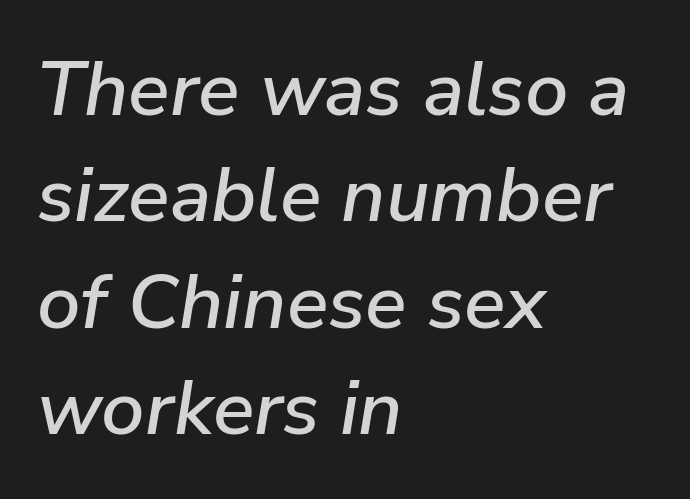
{"italic": "yes", "lean": "right", "slant_degrees": 9, "width": "normal", "stroke_contrast": "low", "x_height": "medium", "monospaced": "no", "underline": "no", "align": "left", "line_spacing": "normal", "line_spacing_ratio": 1.38, "letter_spacing": "normal", "letter_spacing_em": 0.0, "glyph_px": 77}
